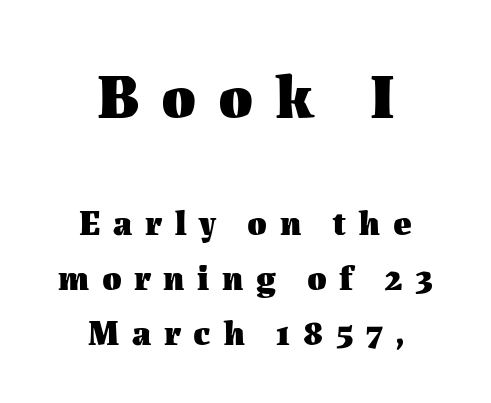
The image shows 62 px heavy type, upright; set centered, normal line spacing (1.57x), unusually wide letter spacing (+0.36 em), not underlined; the first (top) block is 1.77x larger; medium stroke contrast and a medium x-height.
